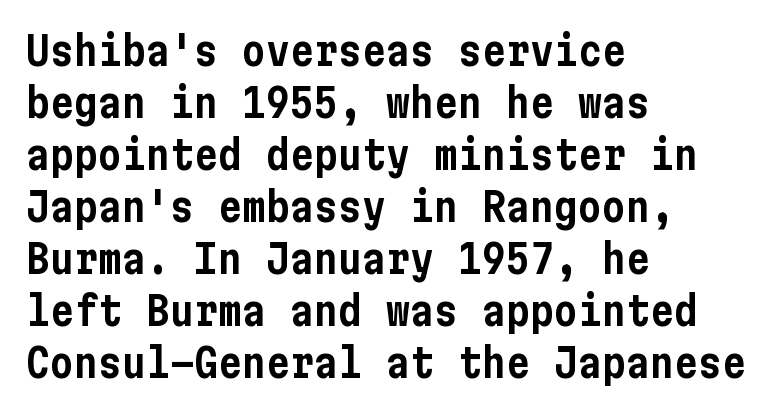
Q: Is the text italic (slanted)? A: No, it is upright.
Q: Is the typeface a serif or a sans-serif typeface? A: Sans-serif.
Q: Is the text underlined? A: No.
Q: How is the paragraph aligned? A: Left-aligned.
Q: Is the spacing between letters normal or unusually wide? A: Normal.
Q: Is the spacing between lines tight, normal or loose? A: Normal.
Q: Width (condensed, normal, or wide)? A: Condensed.
Q: Stroke contrast? A: Low.
Q: x-height? A: Medium.
